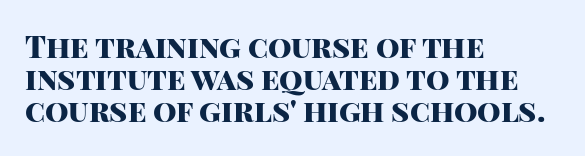
The image shows 30 px heavy sans-serif type, upright; set left-aligned, tight line spacing (1.07x), normal letter spacing, not underlined; high stroke contrast and a large x-height.
